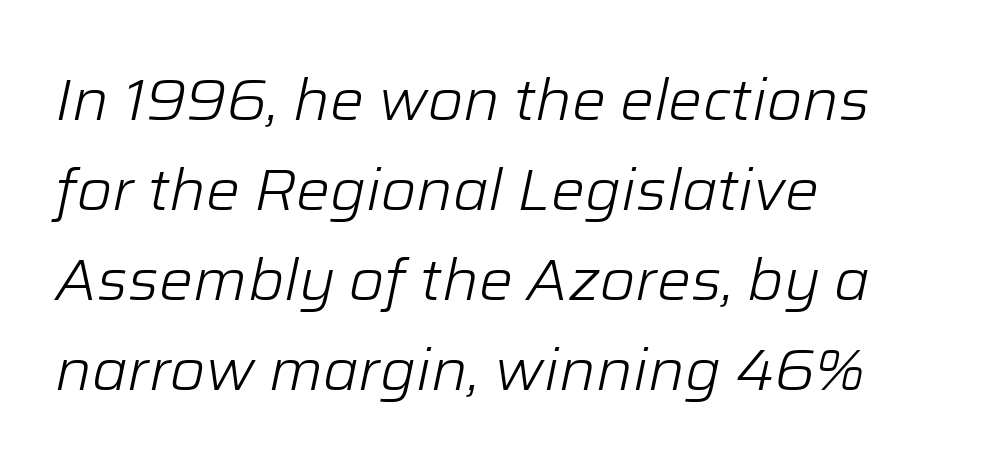
Students, note that the glyphs here touch the page at normal intervals. You could not count columns in this text — the font is proportionally spaced. No word sits above an underline. The typography opts for an oblique posture over an upright one.
